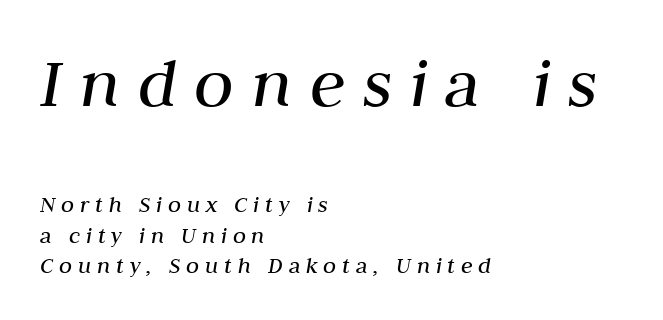
{"italic": "yes", "lean": "right", "slant_degrees": 10, "bold": "no", "weight": "regular", "width": "normal", "stroke_contrast": "medium", "x_height": "medium", "monospaced": "no", "underline": "no", "align": "left", "line_spacing": "normal", "line_spacing_ratio": 1.26, "letter_spacing": "wide", "letter_spacing_em": 0.24, "larger_block": "first", "size_ratio": 3.04, "glyph_px": 73}
